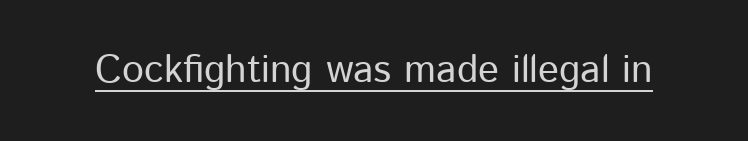
The image shows 39 px regular-weight sans-serif type, upright; set normal letter spacing, underlined; low stroke contrast and a medium x-height.
